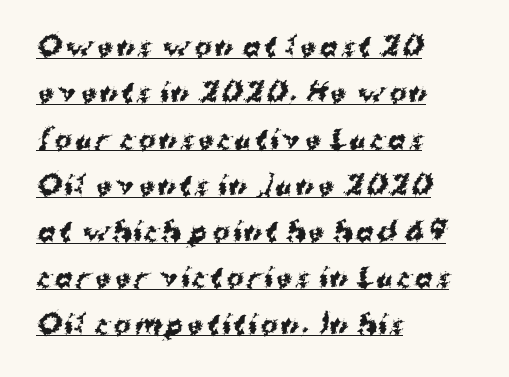
Q: Is the text bold? A: Yes.
Q: Is the text underlined? A: Yes.
Q: How is the paragraph aligned? A: Left-aligned.
